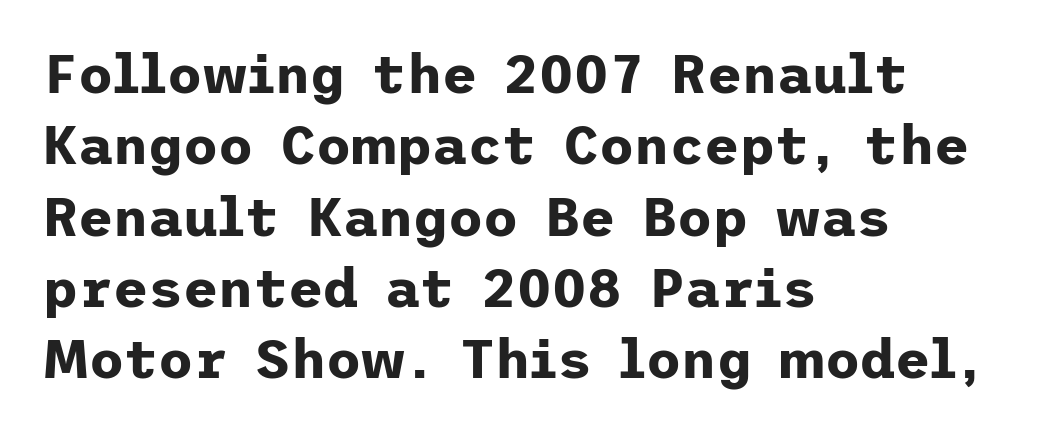
{"serif": "no", "italic": "no", "bold": "yes", "weight": "bold", "width": "normal", "stroke_contrast": "low", "x_height": "medium", "underline": "no", "align": "left", "line_spacing": "normal", "line_spacing_ratio": 1.32, "letter_spacing": "normal", "letter_spacing_em": 0.0, "glyph_px": 54}
